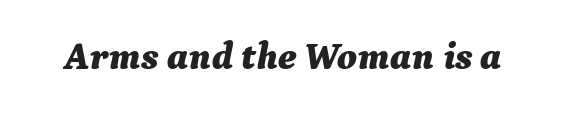
{"italic": "yes", "lean": "right", "slant_degrees": 9, "bold": "yes", "weight": "bold", "width": "normal", "stroke_contrast": "medium", "x_height": "medium", "monospaced": "no", "underline": "no", "letter_spacing": "normal", "letter_spacing_em": 0.0, "glyph_px": 38}
